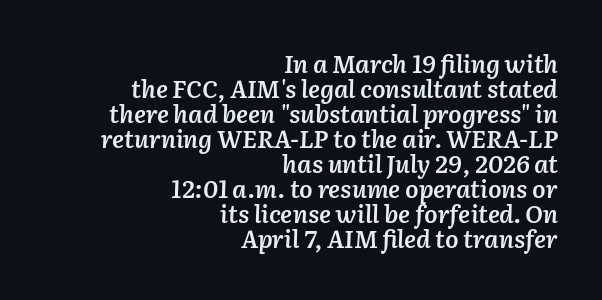
{"italic": "yes", "lean": "right", "slant_degrees": 2, "bold": "semi", "underline": "no", "align": "right", "line_spacing": "tight", "line_spacing_ratio": 1.04, "letter_spacing": "normal", "letter_spacing_em": 0.0, "glyph_px": 24}
